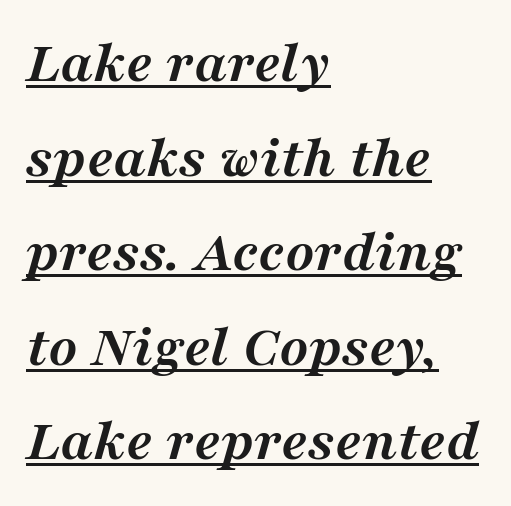
The image shows 61 px semibold serif type, italic (leaning right); set left-aligned, normal line spacing (1.55x), normal letter spacing, underlined; medium stroke contrast and a medium x-height.
